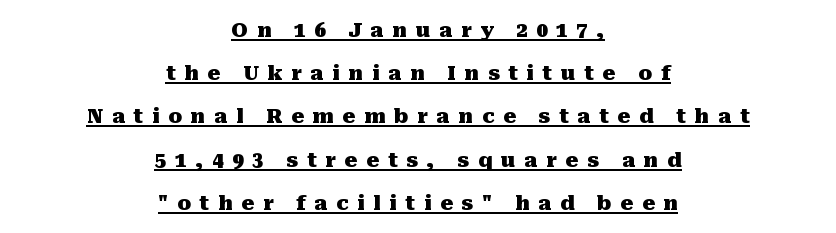
Is there much room between lines? Yes — plenty of vertical air separates them. The face used here has the dense, thick strokes of a bold. The words here are underlined. This sample uses an upright cut, with every glyph sitting square on the baseline.
